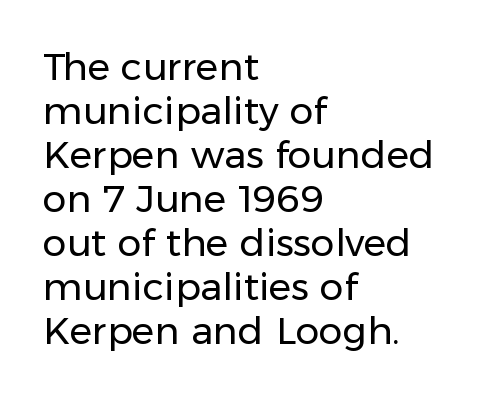
The passage shown is not bold in any degree. Each letter keeps its own natural width here, so spacing adapts to shape. These lines are composed in type without serifs. A typesetter would call this zero additional tracking. The space beneath each line is pristine and unruled. The axis of the letterforms is exactly vertical.
